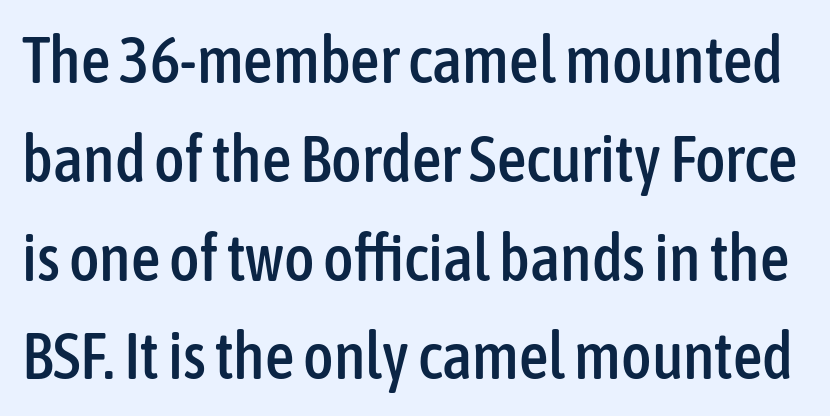
{"serif": "no", "italic": "no", "width": "condensed", "stroke_contrast": "low", "x_height": "medium", "monospaced": "no", "underline": "no", "line_spacing": "normal", "line_spacing_ratio": 1.52, "letter_spacing": "normal", "letter_spacing_em": 0.0, "glyph_px": 65}
